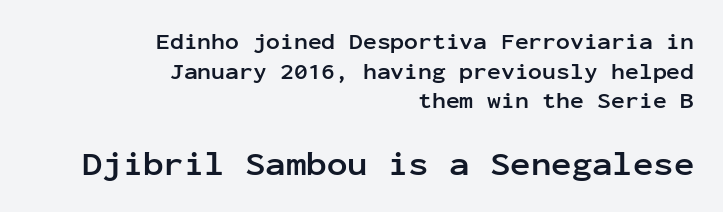
The image shows 34 px semibold sans-serif type, upright, monospaced; set right-aligned, normal line spacing (1.29x), normal letter spacing, not underlined; the second (bottom) block is 1.48x larger; low stroke contrast and a medium x-height.
